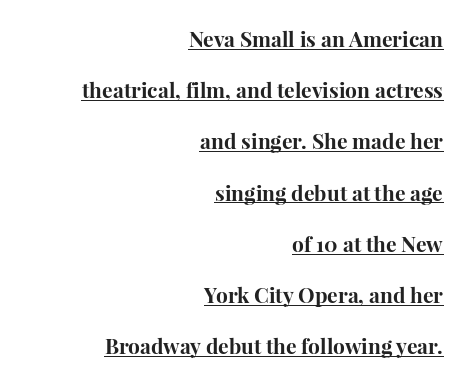
{"italic": "no", "bold": "yes", "underline": "yes", "align": "right", "line_spacing": "loose", "line_spacing_ratio": 2.44, "letter_spacing": "normal", "letter_spacing_em": 0.0, "glyph_px": 21}
